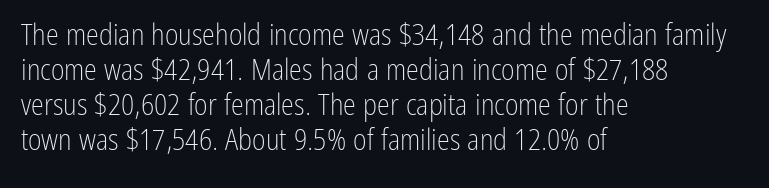
Q: Is the text bold? A: No.
Q: Is the text italic (slanted)? A: No, it is upright.
Q: Is the typeface a serif or a sans-serif typeface? A: Sans-serif.
Q: Is the text underlined? A: No.
Q: How is the paragraph aligned? A: Left-aligned.
Q: Is the spacing between letters normal or unusually wide? A: Normal.
Q: Width (condensed, normal, or wide)? A: Condensed.
Q: Stroke contrast? A: Low.
Q: x-height? A: Medium.
Q: Monospaced? A: No.
